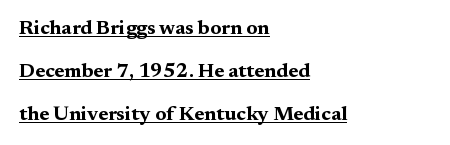
The image shows 20 px bold type, upright; set left-aligned, loose line spacing (2.15x), normal letter spacing, underlined.
